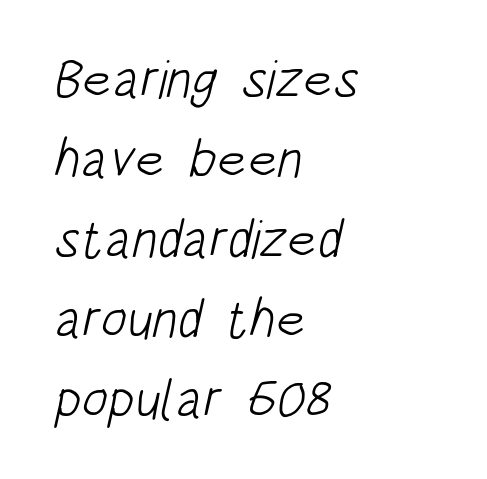
{"serif": "no", "bold": "no", "weight": "light", "width": "condensed", "stroke_contrast": "low", "x_height": "large", "monospaced": "no", "underline": "no", "align": "left", "line_spacing": "normal", "line_spacing_ratio": 1.48, "letter_spacing": "normal", "letter_spacing_em": 0.0, "glyph_px": 54}
